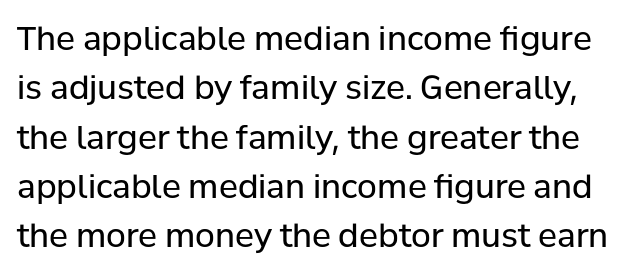
The image shows 32 px regular-weight sans-serif type, upright; set normal line spacing (1.54x), normal letter spacing, not underlined; low stroke contrast and a medium x-height.
